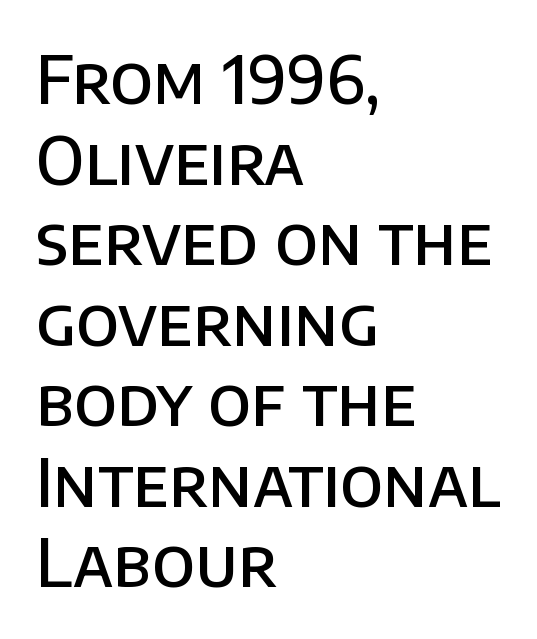
These lines are rendered in a variable-pitch font. Designer's note — italics off, roman on. Stems and bowls a touch heavier than normal — semibold. Clear beneath every line of the passage. Each line starts at the same left margin while the right side varies. Type style note: lacks serifs.
